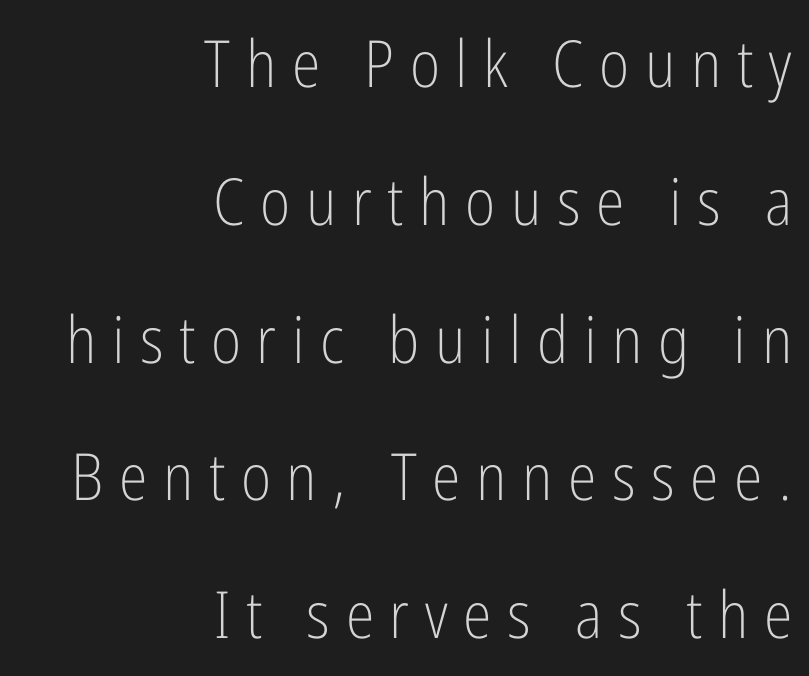
{"serif": "no", "italic": "no", "bold": "no", "weight": "light", "width": "condensed", "stroke_contrast": "low", "x_height": "medium", "monospaced": "no", "underline": "no", "align": "right", "line_spacing": "loose", "line_spacing_ratio": 2.12, "letter_spacing": "wide", "letter_spacing_em": 0.24, "glyph_px": 65}
